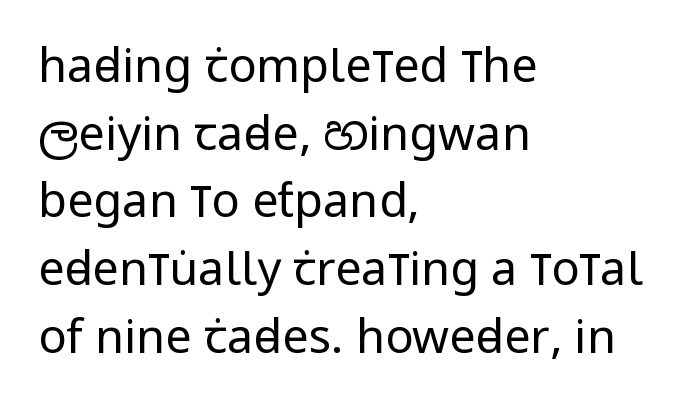
The image shows 47 px regular-weight, condensed sans-serif type, upright; set left-aligned, normal line spacing (1.44x), normal letter spacing, not underlined; low stroke contrast and a large x-height.
